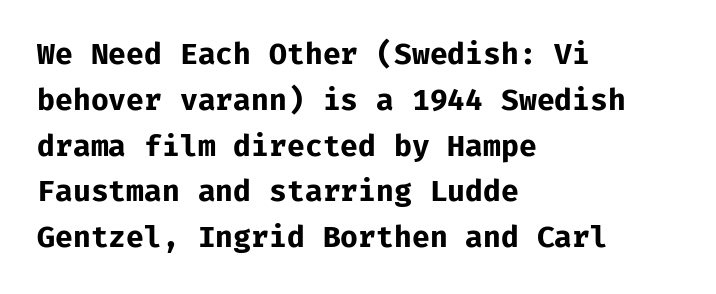
Q: Is the text bold? A: Yes.
Q: Is the text italic (slanted)? A: No, it is upright.
Q: Is the typeface a serif or a sans-serif typeface? A: Sans-serif.
Q: Is the text underlined? A: No.
Q: How is the paragraph aligned? A: Left-aligned.
Q: Is the spacing between letters normal or unusually wide? A: Normal.
Q: Is the spacing between lines tight, normal or loose? A: Normal.
Q: Width (condensed, normal, or wide)? A: Normal.
Q: Stroke contrast? A: Low.
Q: x-height? A: Medium.
Q: Monospaced? A: Yes.
